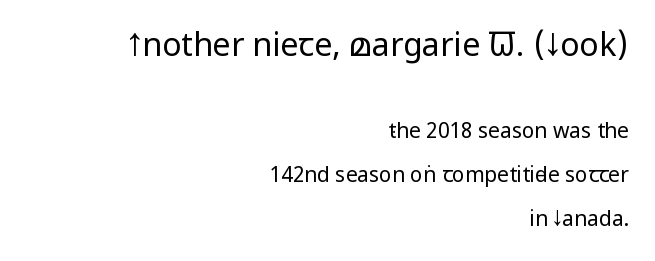
Q: Is the text bold? A: No.
Q: Is the text italic (slanted)? A: No, it is upright.
Q: Is the typeface a serif or a sans-serif typeface? A: Sans-serif.
Q: Is the text underlined? A: No.
Q: How is the paragraph aligned? A: Right-aligned.
Q: Is the spacing between letters normal or unusually wide? A: Normal.
Q: Is the spacing between lines tight, normal or loose? A: Loose.
Q: Which block of text is set in a larger size, the first (top) or the second (bottom)? A: The first (top) one.
Q: Width (condensed, normal, or wide)? A: Condensed.
Q: Stroke contrast? A: Low.
Q: x-height? A: Large.
Q: Monospaced? A: No.
